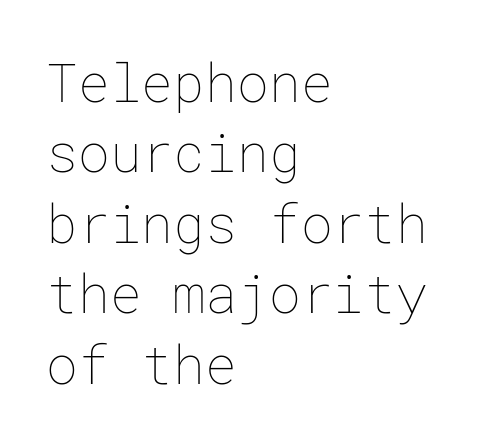
{"italic": "no", "bold": "no", "weight": "thin", "width": "normal", "stroke_contrast": "low", "x_height": "medium", "underline": "no", "align": "left", "line_spacing": "normal", "line_spacing_ratio": 1.33, "letter_spacing": "normal", "letter_spacing_em": 0.0, "glyph_px": 53}
